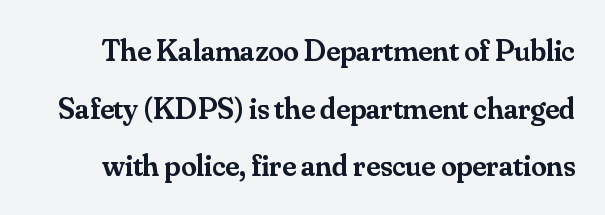
Q: Is the text bold? A: Semi-bold.
Q: Is the text italic (slanted)? A: No, it is upright.
Q: Is the typeface a serif or a sans-serif typeface? A: Serif.
Q: Is the text underlined? A: No.
Q: Is the spacing between letters normal or unusually wide? A: Normal.
Q: Width (condensed, normal, or wide)? A: Normal.
Q: Stroke contrast? A: Medium.
Q: x-height? A: Small.
Q: Monospaced? A: No.
